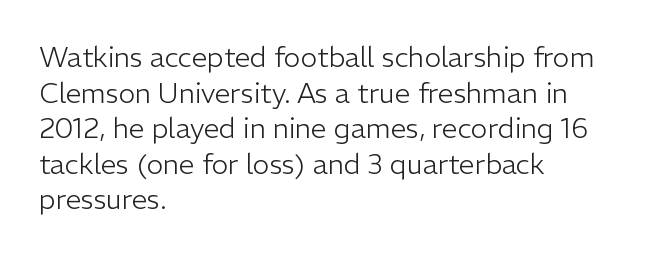
The image shows 28 px light sans-serif type, upright; set left-aligned, normal line spacing (1.27x), normal letter spacing, not underlined; low stroke contrast and a medium x-height.
